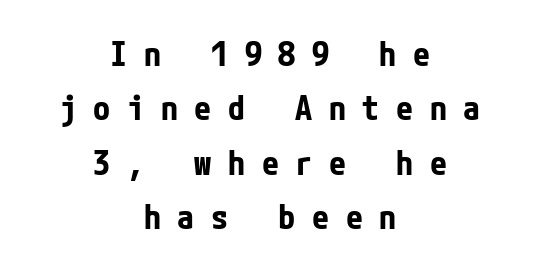
Q: Is the text bold? A: Yes.
Q: Is the text italic (slanted)? A: No, it is upright.
Q: Is the typeface a serif or a sans-serif typeface? A: Sans-serif.
Q: Is the text underlined? A: No.
Q: How is the paragraph aligned? A: Centered.
Q: Is the spacing between letters normal or unusually wide? A: Unusually wide.
Q: Is the spacing between lines tight, normal or loose? A: Normal.
Q: Width (condensed, normal, or wide)? A: Condensed.
Q: Stroke contrast? A: Low.
Q: x-height? A: Medium.
